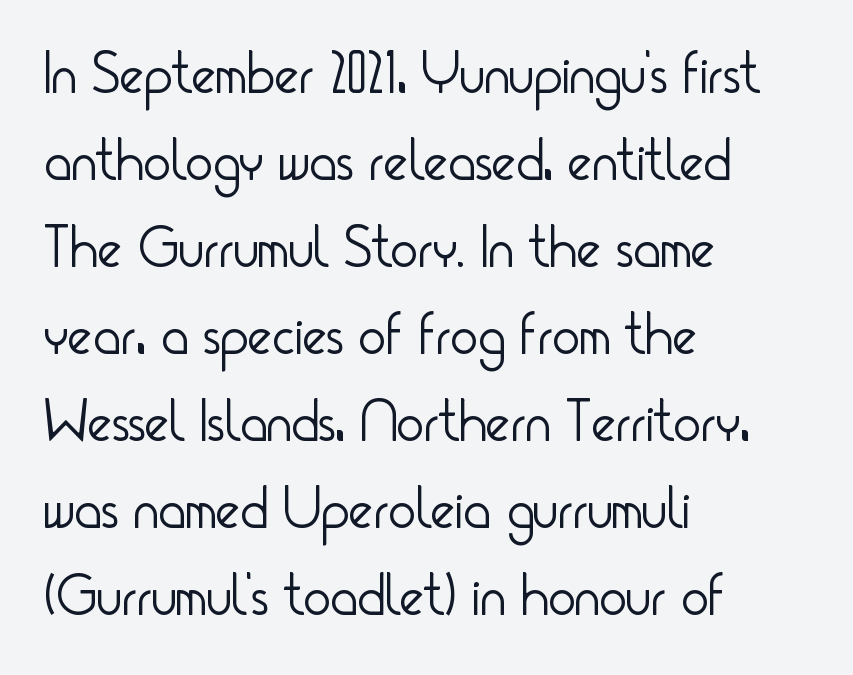
{"serif": "no", "italic": "no", "bold": "no", "weight": "light", "width": "condensed", "stroke_contrast": "low", "x_height": "small", "monospaced": "no", "underline": "no", "align": "left", "line_spacing": "normal", "line_spacing_ratio": 1.5, "letter_spacing": "normal", "letter_spacing_em": 0.0, "glyph_px": 58}
